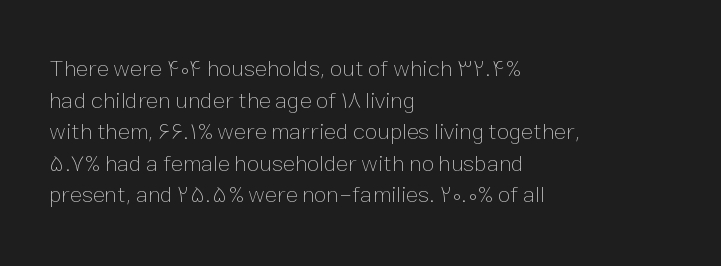
The image shows 23 px text type, upright; set left-aligned, normal line spacing (1.37x), normal letter spacing, not underlined.
